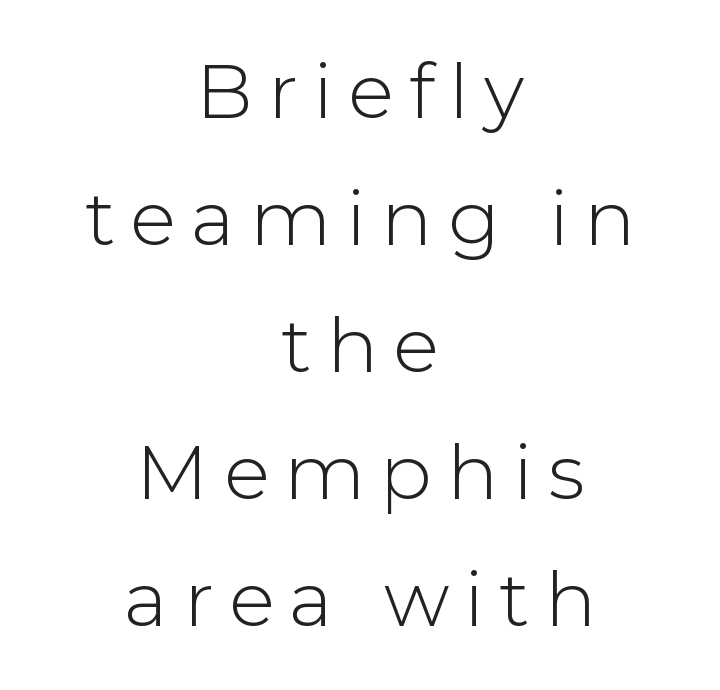
The image shows 76 px light sans-serif type, upright; set centered, normal line spacing (1.67x), unusually wide letter spacing (+0.2 em), not underlined; low stroke contrast and a medium x-height.
